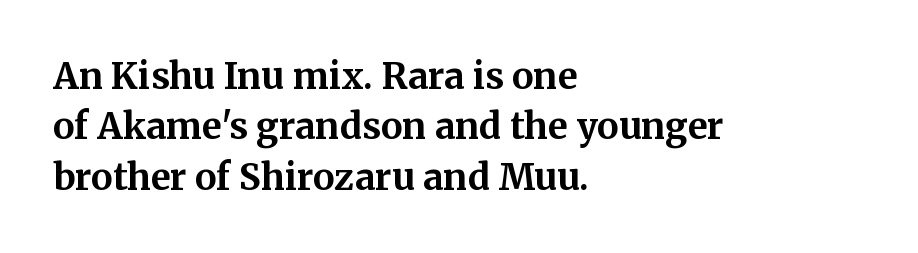
Letterform terminals end in serifs throughout the passage. Notice how the passage keeps a crisp vertical edge on the left only. Its strokes are broad and dark, the hallmark of bold type. Proportional: the letters do not fall into vertical columns. Style check: upright.
